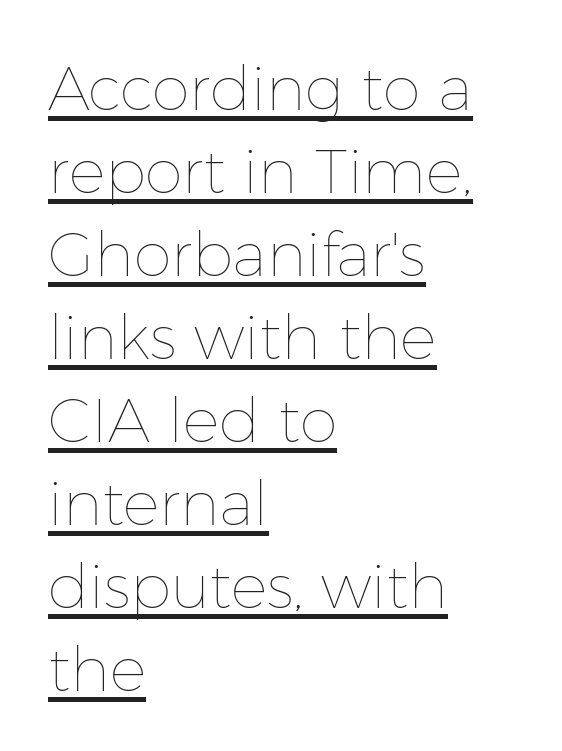
Q: Is the text bold? A: No.
Q: Is the text italic (slanted)? A: No, it is upright.
Q: Is the text underlined? A: Yes.
Q: How is the paragraph aligned? A: Left-aligned.
Q: Is the spacing between letters normal or unusually wide? A: Normal.
Q: Is the spacing between lines tight, normal or loose? A: Normal.
Q: Width (condensed, normal, or wide)? A: Normal.
Q: Stroke contrast? A: Low.
Q: x-height? A: Medium.
Q: Monospaced? A: No.
